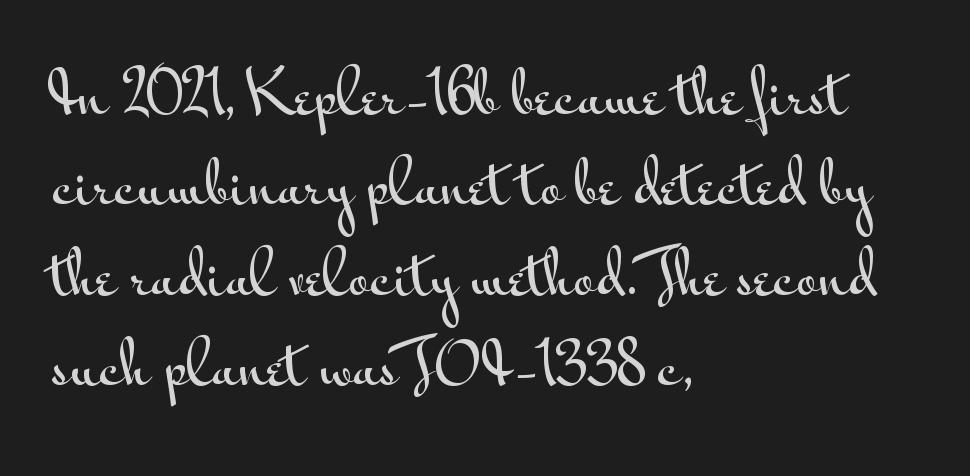
The image shows 58 px wide sans-serif type; set left-aligned, normal line spacing (1.56x), normal letter spacing, not underlined; medium stroke contrast and a small x-height.
